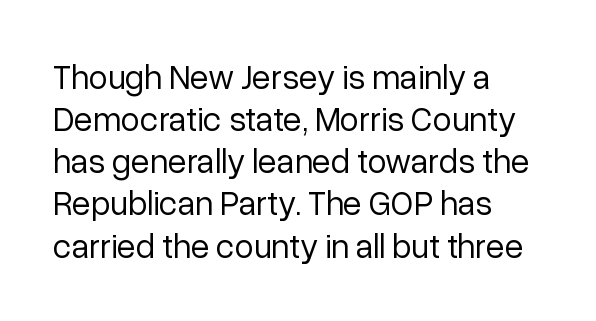
The image shows 34 px regular-weight sans-serif type, upright; set left-aligned, line spacing 1.24x, normal letter spacing, not underlined; low stroke contrast and a medium x-height.
